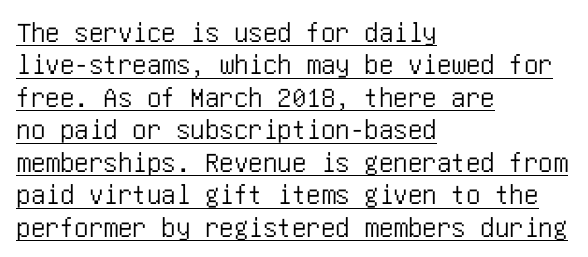
Q: Is the text italic (slanted)? A: No, it is upright.
Q: Is the typeface a serif or a sans-serif typeface? A: Sans-serif.
Q: Is the text underlined? A: Yes.
Q: How is the paragraph aligned? A: Left-aligned.
Q: Is the spacing between letters normal or unusually wide? A: Normal.
Q: Is the spacing between lines tight, normal or loose? A: Tight.
Q: Width (condensed, normal, or wide)? A: Condensed.
Q: Stroke contrast? A: Low.
Q: x-height? A: Large.
